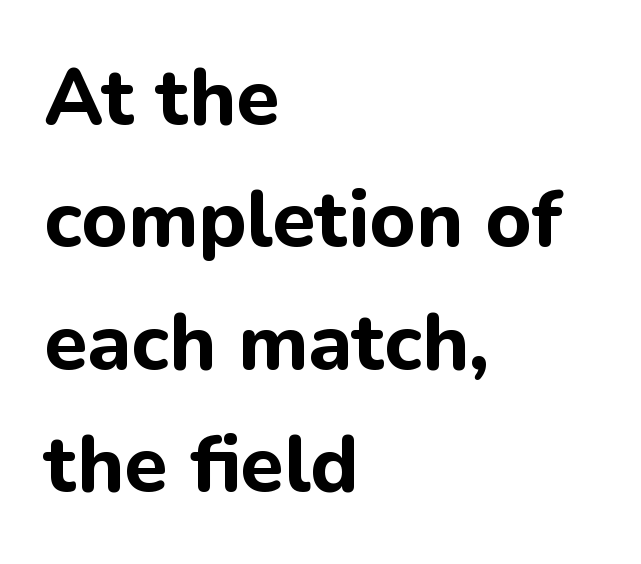
{"serif": "no", "italic": "no", "bold": "yes", "weight": "bold", "width": "normal", "stroke_contrast": "low", "x_height": "medium", "monospaced": "no", "underline": "no", "align": "left", "line_spacing": "normal", "line_spacing_ratio": 1.55, "letter_spacing": "normal", "letter_spacing_em": 0.0, "glyph_px": 79}
